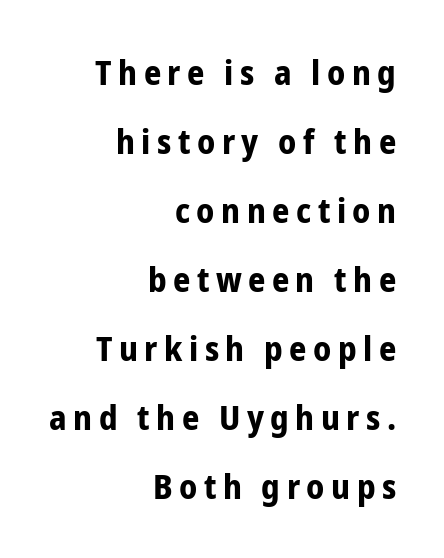
{"serif": "no", "italic": "no", "bold": "yes", "weight": "bold", "width": "condensed", "stroke_contrast": "low", "x_height": "medium", "monospaced": "no", "underline": "no", "align": "right", "line_spacing": "loose", "line_spacing_ratio": 2.03, "glyph_px": 34}
